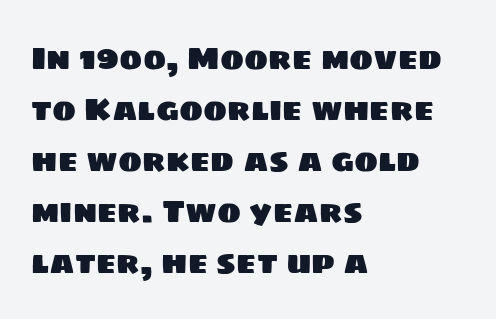
Q: Is the typeface a serif or a sans-serif typeface? A: Sans-serif.
Q: Is the text underlined? A: No.
Q: How is the paragraph aligned? A: Left-aligned.
Q: Is the spacing between letters normal or unusually wide? A: Normal.
Q: Is the spacing between lines tight, normal or loose? A: Normal.
Q: Width (condensed, normal, or wide)? A: Normal.
Q: Stroke contrast? A: Low.
Q: x-height? A: Large.
Q: Monospaced? A: No.
